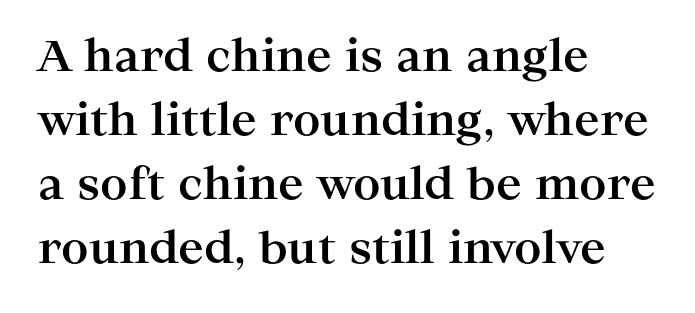
The letters are bold, with thick, heavy strokes. The passage shown is not underscored anywhere. A typesetter would label this face a serif. A roman cut, with each character standing at attention. Regular leading. Short note: letters normally spaced.
